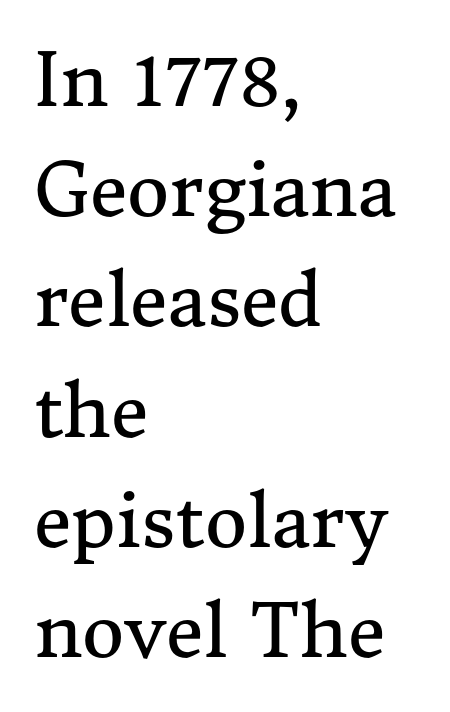
Compared with typical body copy, the letter spacing here is the same. The text was rendered using a seriffed face with decorative stroke endings. Proportional: the letters do not fall into vertical columns. The type sits square on the baseline with zero lean.
